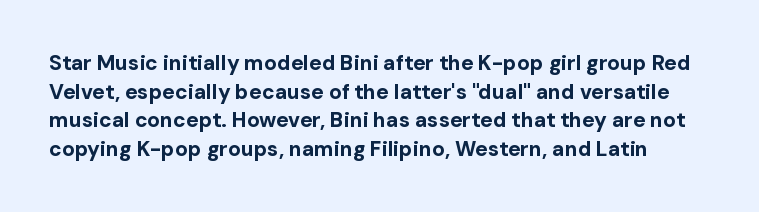
The image shows 21 px bold type, upright; set normal line spacing (1.36x), normal letter spacing, not underlined.
